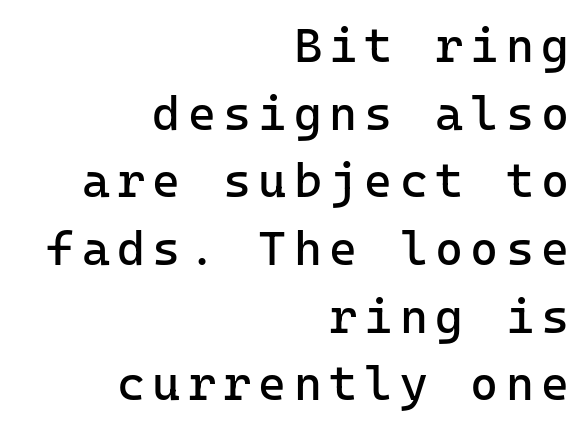
{"serif": "no", "italic": "no", "bold": "no", "weight": "regular", "width": "normal", "stroke_contrast": "low", "x_height": "medium", "underline": "no", "align": "right", "line_spacing": "normal", "line_spacing_ratio": 1.41, "glyph_px": 48}
